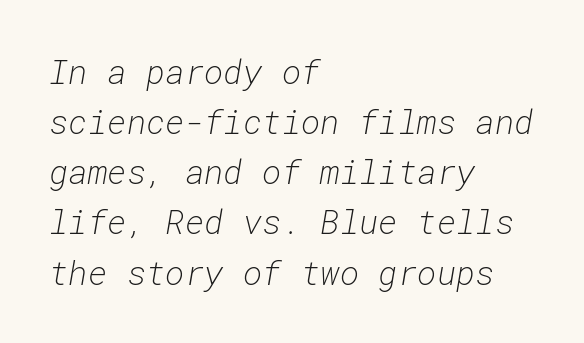
Q: Is the text bold? A: No.
Q: Is the text italic (slanted)? A: Yes, it leans right by about 10 degrees.
Q: Is the text underlined? A: No.
Q: How is the paragraph aligned? A: Left-aligned.
Q: Is the spacing between letters normal or unusually wide? A: Normal.
Q: Is the spacing between lines tight, normal or loose? A: Normal.
Q: Width (condensed, normal, or wide)? A: Normal.
Q: Stroke contrast? A: Low.
Q: x-height? A: Medium.
Q: Monospaced? A: Yes.
